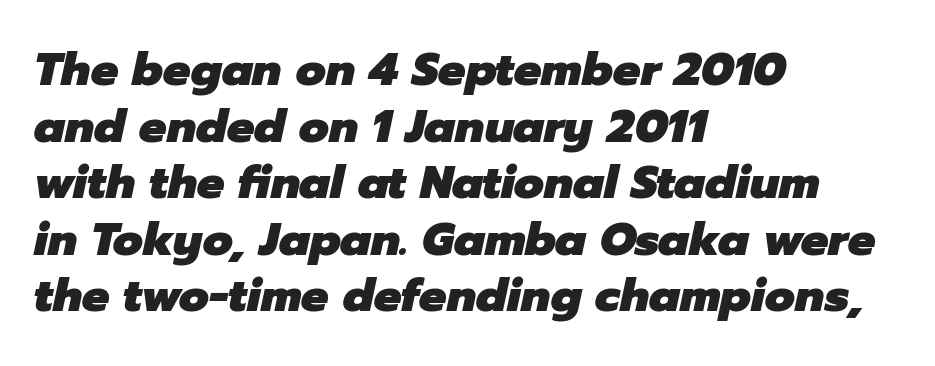
Is the letter spacing exaggerated? No — it looks like the ordinary default. Emphasis by weight is at full strength: bold. The face used here is proportionally spaced, like ordinary book or web type. Any mark beneath the type? The region is blank.
